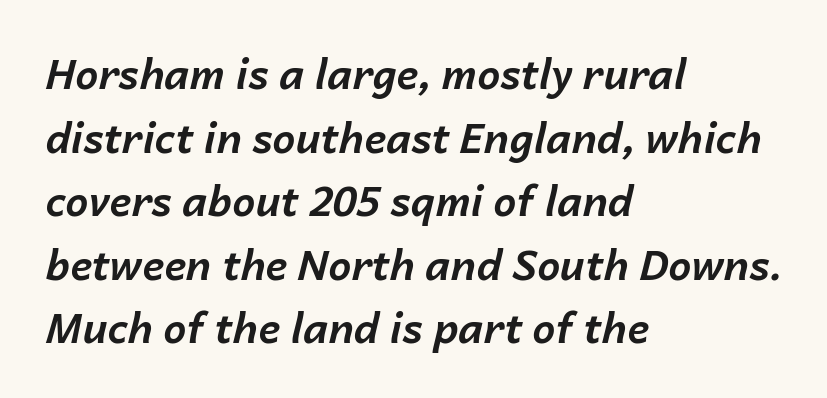
A bare baseline throughout the passage. Style check: oblique. Tracking value appears to be zero — textbook default spacing. The space between consecutive lines is moderate.
